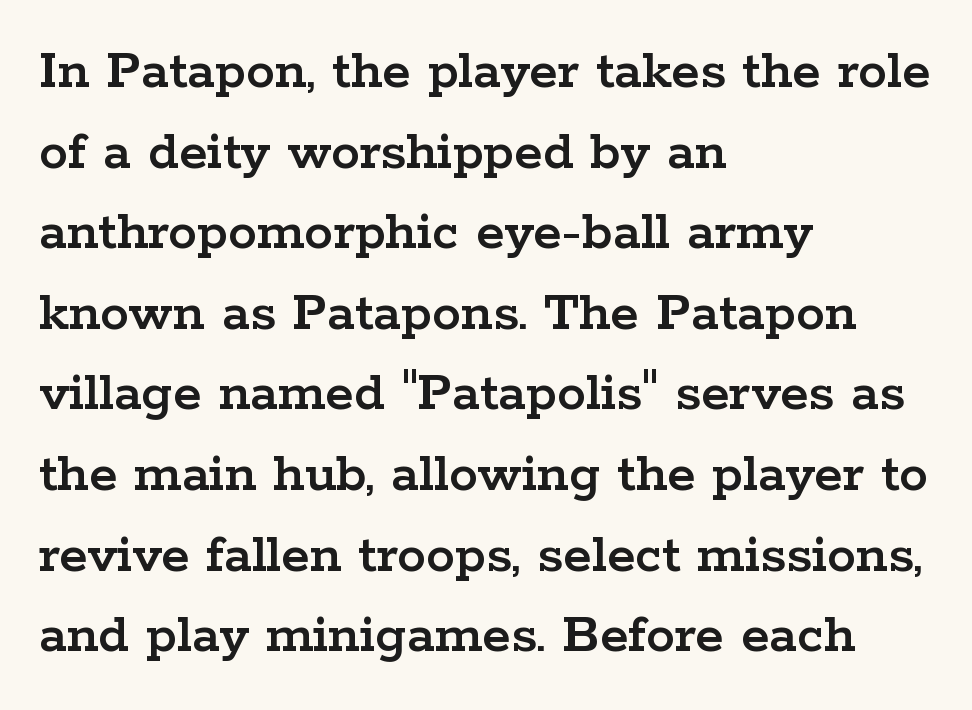
The image shows 58 px wide serif type, upright; set left-aligned, normal line spacing (1.39x), normal letter spacing, not underlined; low stroke contrast and a medium x-height.
